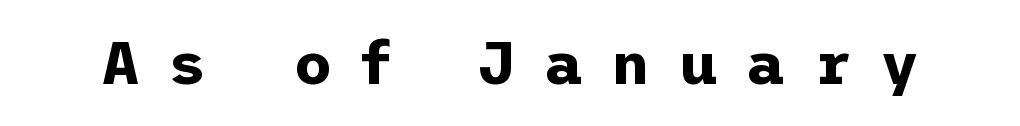
{"serif": "no", "italic": "no", "bold": "yes", "weight": "bold", "width": "normal", "stroke_contrast": "low", "x_height": "medium", "underline": "no", "letter_spacing": "wide", "letter_spacing_em": 0.47, "glyph_px": 60}
